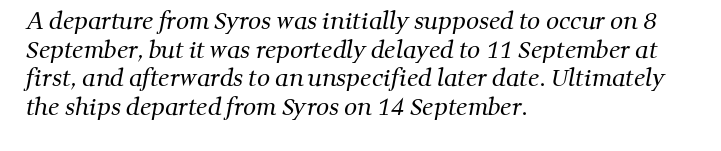
{"bold": "no", "underline": "no", "align": "left", "line_spacing": "normal", "line_spacing_ratio": 1.25, "letter_spacing": "normal", "letter_spacing_em": 0.0, "glyph_px": 23}
